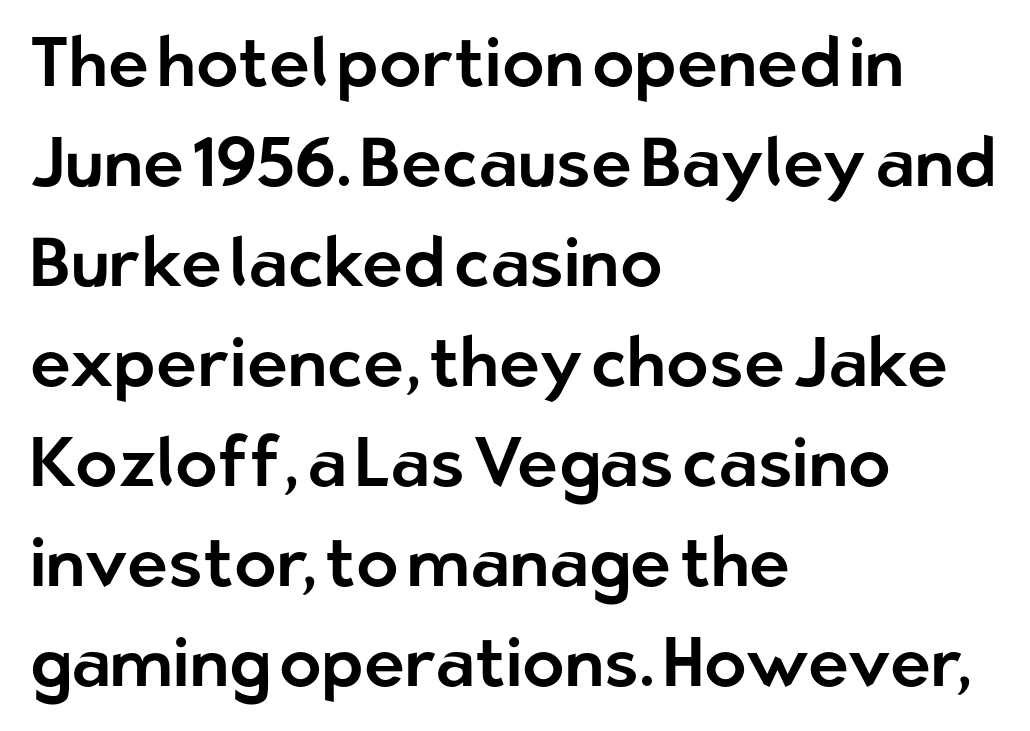
Leading matches the norm, producing a regular column. The face used here is proportionally spaced, like ordinary book or web type. The designer went with a sans here, leaving each stem footless. The letterforms sit shoulder to shoulder at normal distance. Is the block centered? No — it sits flush against the left margin. Unmarked baselines from the first word to the last.
